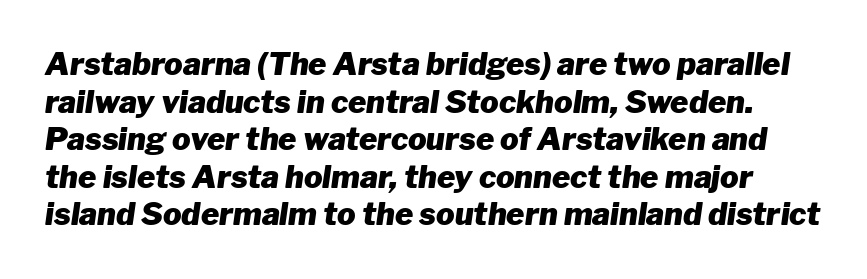
The image shows 31 px heavy type, italic (leaning right); set line spacing 1.21x, normal letter spacing, not underlined; low stroke contrast and a medium x-height.
